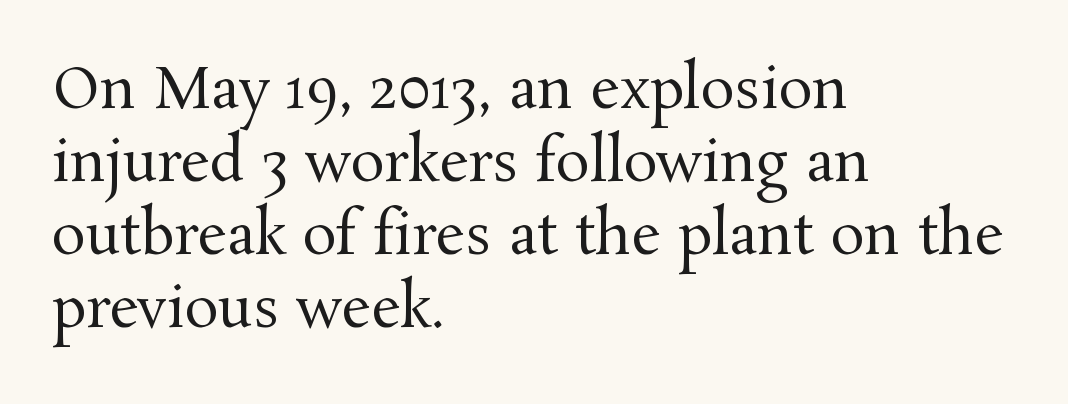
Q: Is the text bold? A: No.
Q: Is the text italic (slanted)? A: No, it is upright.
Q: Is the typeface a serif or a sans-serif typeface? A: Serif.
Q: Is the text underlined? A: No.
Q: How is the paragraph aligned? A: Left-aligned.
Q: Is the spacing between letters normal or unusually wide? A: Normal.
Q: Is the spacing between lines tight, normal or loose? A: Normal.
Q: Width (condensed, normal, or wide)? A: Normal.
Q: Stroke contrast? A: Medium.
Q: x-height? A: Medium.
Q: Monospaced? A: No.
